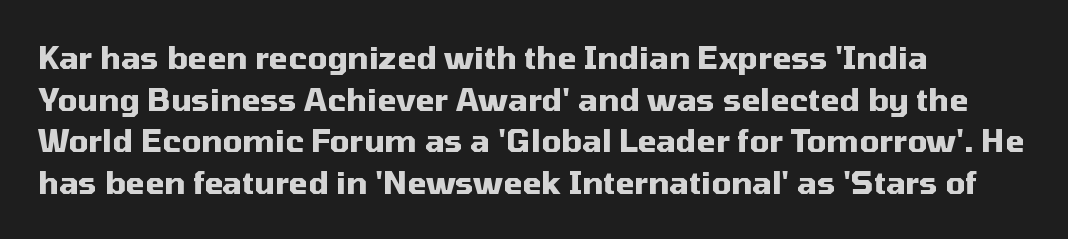
The image shows 31 px heavy sans-serif type, upright; set left-aligned, normal line spacing (1.34x), normal letter spacing, not underlined; medium stroke contrast and a medium x-height.
